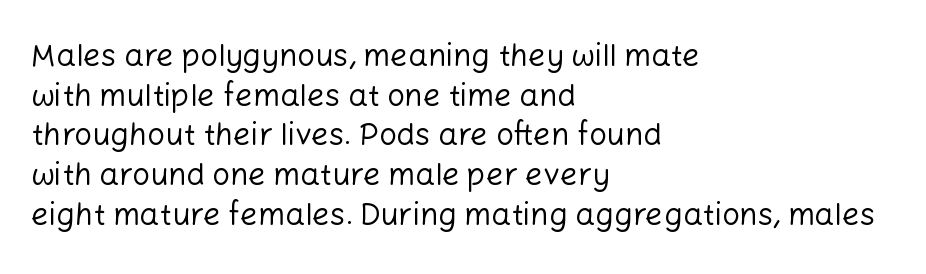
The image shows 31 px regular-weight sans-serif type, upright; set left-aligned, normal line spacing (1.28x), normal letter spacing, not underlined; low stroke contrast and a medium x-height.
